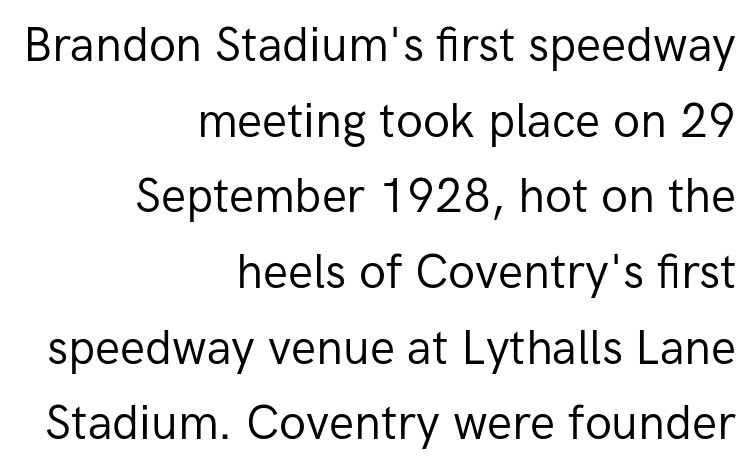
The image shows 47 px regular-weight sans-serif type, upright; set right-aligned, normal line spacing (1.61x), normal letter spacing, not underlined; low stroke contrast and a medium x-height.
